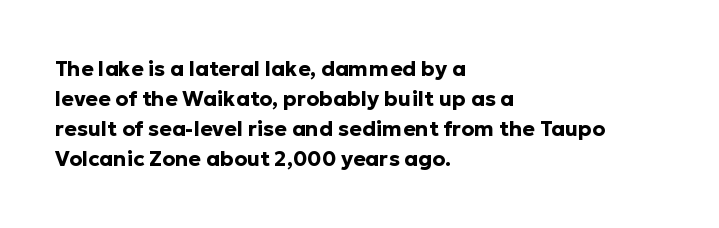
Q: Is the text bold? A: Yes.
Q: Is the text italic (slanted)? A: No, it is upright.
Q: Is the text underlined? A: No.
Q: How is the paragraph aligned? A: Left-aligned.
Q: Is the spacing between letters normal or unusually wide? A: Normal.
Q: Is the spacing between lines tight, normal or loose? A: Normal.
